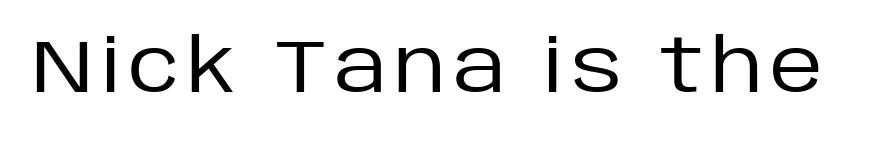
Counters stay open thanks to moderate or lighter strokes. Ordinary non-slanted type is in use. The glyphs are unaccompanied by any horizontal stroke below them. Do the characters align in a grid? No, the font is proportional.
